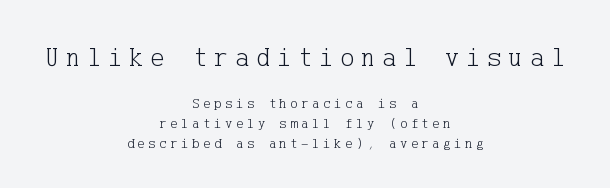
Q: Is the text bold? A: No.
Q: Is the text italic (slanted)? A: No, it is upright.
Q: Is the text underlined? A: No.
Q: How is the paragraph aligned? A: Centered.
Q: Is the spacing between letters normal or unusually wide? A: Unusually wide.
Q: Is the spacing between lines tight, normal or loose? A: Normal.
Q: Which block of text is set in a larger size, the first (top) or the second (bottom)? A: The first (top) one.
